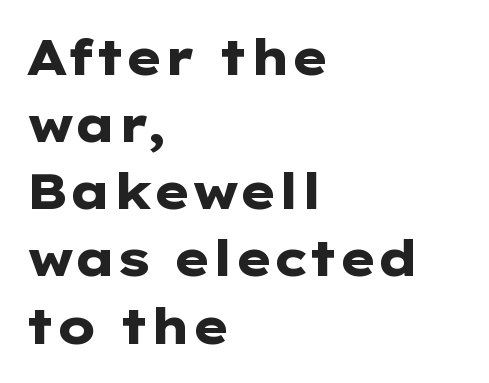
{"serif": "no", "italic": "no", "bold": "yes", "weight": "heavy", "width": "wide", "stroke_contrast": "low", "x_height": "medium", "monospaced": "no", "underline": "no", "align": "left", "line_spacing": "normal", "line_spacing_ratio": 1.37, "letter_spacing": "normal", "letter_spacing_em": 0.0, "glyph_px": 49}
